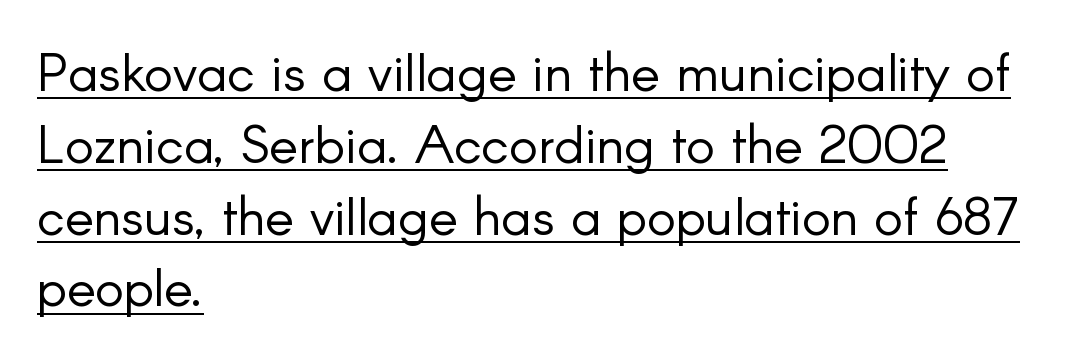
Teacher's note: observe the even left margin — that is flush-left alignment. The font's upright variant was chosen for this text. This sample uses plain, unmodified letter spacing. Regarding leading, the lines here are spaced in the standard way. This rendering features underlined lettering. The font is comparable to plain body text, perhaps lighter.
